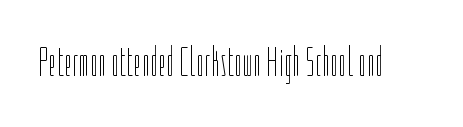
The image shows 42 px thin, condensed type, upright; set normal letter spacing, not underlined; low stroke contrast and a medium x-height.
